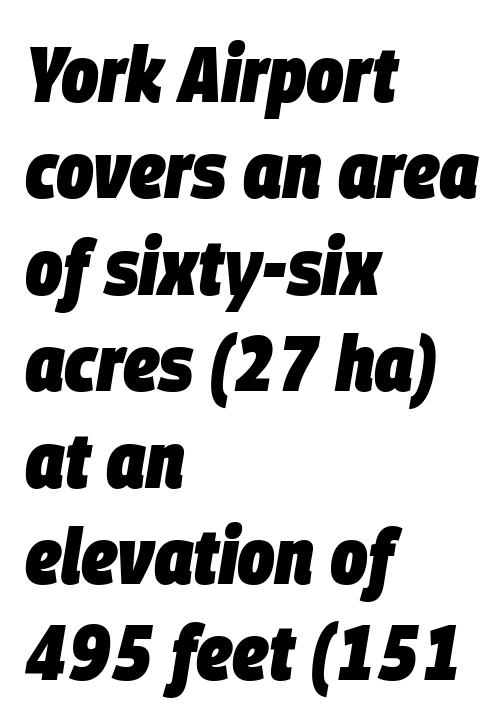
The image shows 79 px heavy, condensed type, italic (leaning right); set left-aligned, line spacing 1.22x, normal letter spacing, not underlined; low stroke contrast and a large x-height.
